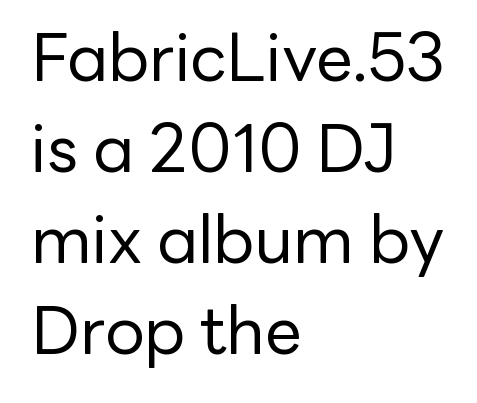
Q: Is the text bold? A: No.
Q: Is the text italic (slanted)? A: No, it is upright.
Q: Is the typeface a serif or a sans-serif typeface? A: Sans-serif.
Q: Is the text underlined? A: No.
Q: How is the paragraph aligned? A: Left-aligned.
Q: Is the spacing between letters normal or unusually wide? A: Normal.
Q: Is the spacing between lines tight, normal or loose? A: Normal.
Q: Width (condensed, normal, or wide)? A: Normal.
Q: Stroke contrast? A: Low.
Q: x-height? A: Medium.
Q: Monospaced? A: No.
